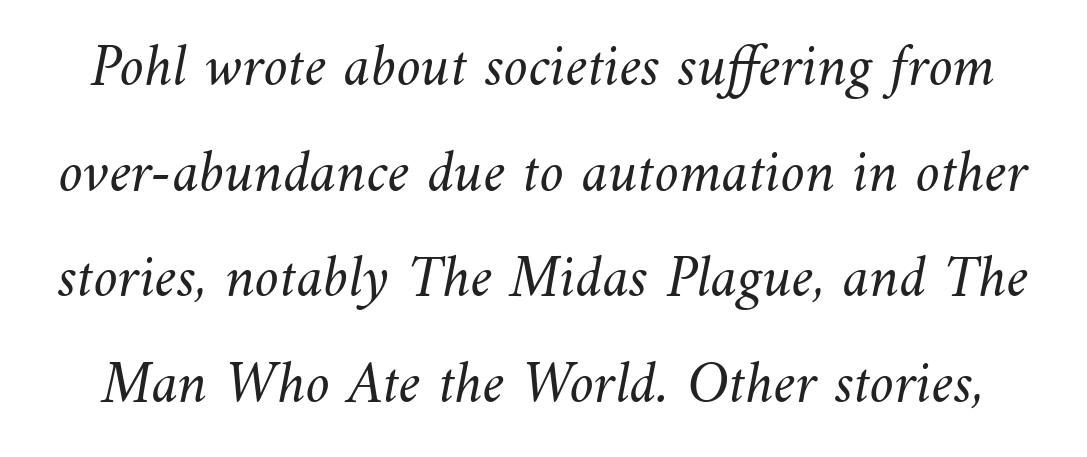
The image shows 61 px light type; set line spacing 1.73x, normal letter spacing, not underlined; medium stroke contrast and a small x-height.
